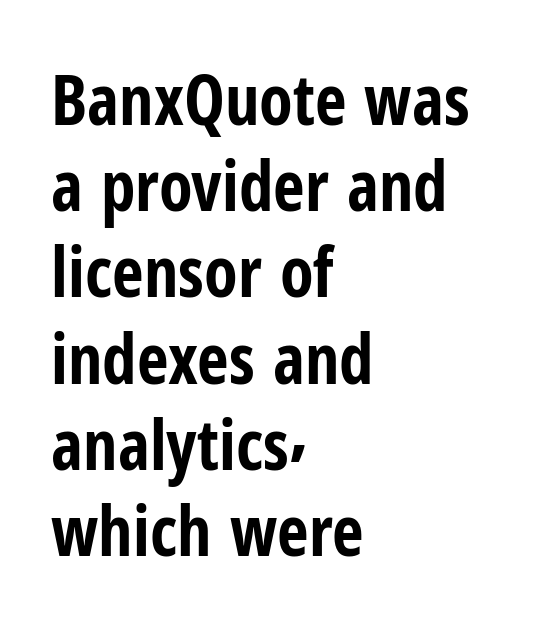
Q: Is the text bold? A: Yes.
Q: Is the text italic (slanted)? A: No, it is upright.
Q: Is the typeface a serif or a sans-serif typeface? A: Sans-serif.
Q: Is the text underlined? A: No.
Q: How is the paragraph aligned? A: Left-aligned.
Q: Is the spacing between letters normal or unusually wide? A: Normal.
Q: Is the spacing between lines tight, normal or loose? A: Normal.
Q: Width (condensed, normal, or wide)? A: Condensed.
Q: Stroke contrast? A: Low.
Q: x-height? A: Medium.
Q: Monospaced? A: No.
